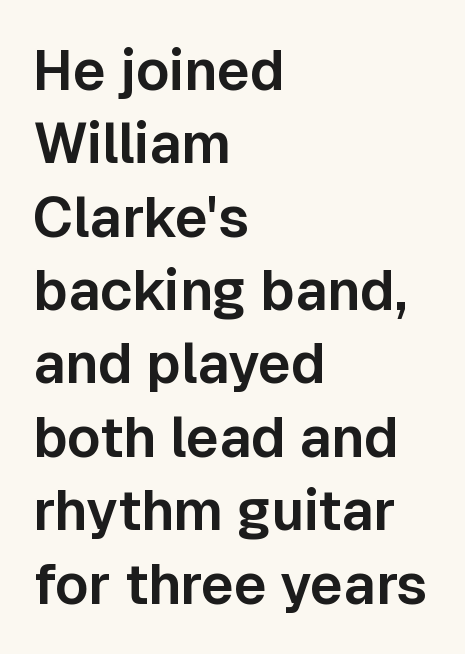
Q: Is the text italic (slanted)? A: No, it is upright.
Q: Is the typeface a serif or a sans-serif typeface? A: Sans-serif.
Q: Is the text underlined? A: No.
Q: How is the paragraph aligned? A: Left-aligned.
Q: Is the spacing between letters normal or unusually wide? A: Normal.
Q: Is the spacing between lines tight, normal or loose? A: Normal.
Q: Width (condensed, normal, or wide)? A: Normal.
Q: Stroke contrast? A: Low.
Q: x-height? A: Medium.
Q: Monospaced? A: No.
